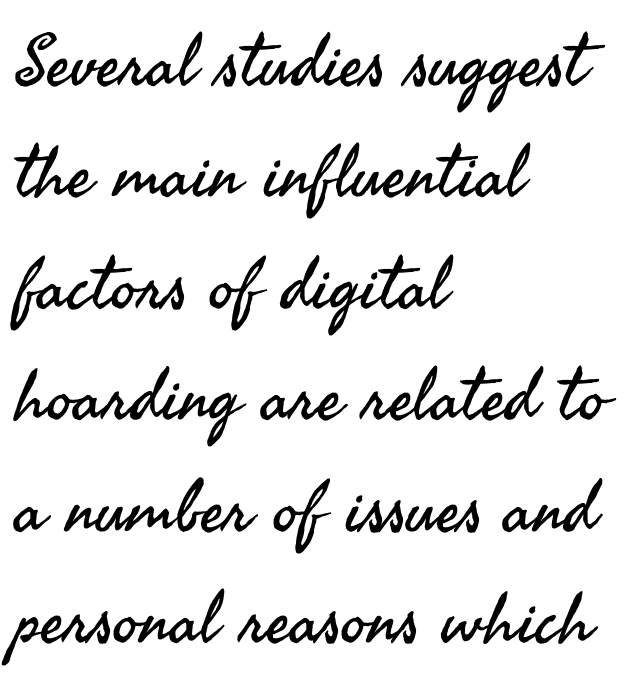
Q: Is the text bold? A: No.
Q: Is the text italic (slanted)? A: Yes.
Q: Is the typeface a serif or a sans-serif typeface? A: Sans-serif.
Q: Is the text underlined? A: No.
Q: How is the paragraph aligned? A: Left-aligned.
Q: Is the spacing between letters normal or unusually wide? A: Normal.
Q: Is the spacing between lines tight, normal or loose? A: Normal.
Q: Width (condensed, normal, or wide)? A: Normal.
Q: Stroke contrast? A: Medium.
Q: x-height? A: Small.
Q: Monospaced? A: No.
